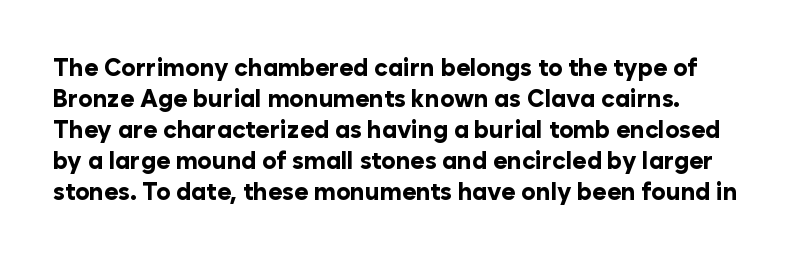
The face used here is rendered with its standard letterfit. A dark, heavy texture on the line: the type is bold. Horizontal bands of white between lines are of average thickness. The typography opts for an upright posture over an oblique one. The baseline area is clear.
